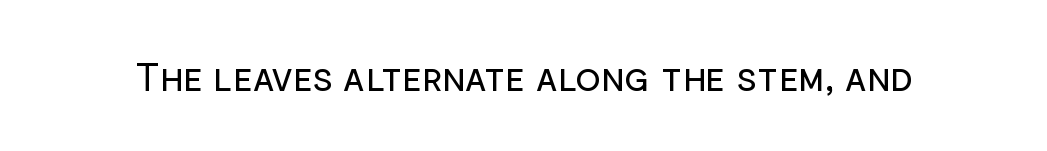
Q: Is the text bold? A: No.
Q: Is the text italic (slanted)? A: No, it is upright.
Q: Is the typeface a serif or a sans-serif typeface? A: Sans-serif.
Q: Is the text underlined? A: No.
Q: Is the spacing between letters normal or unusually wide? A: Normal.
Q: Width (condensed, normal, or wide)? A: Normal.
Q: Stroke contrast? A: Low.
Q: x-height? A: Medium.
Q: Monospaced? A: No.
